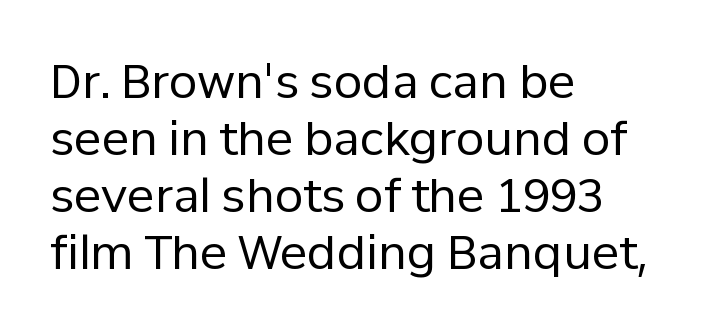
The image shows 46 px regular-weight sans-serif type, upright; set left-aligned, line spacing 1.24x, normal letter spacing, not underlined; low stroke contrast and a medium x-height.
